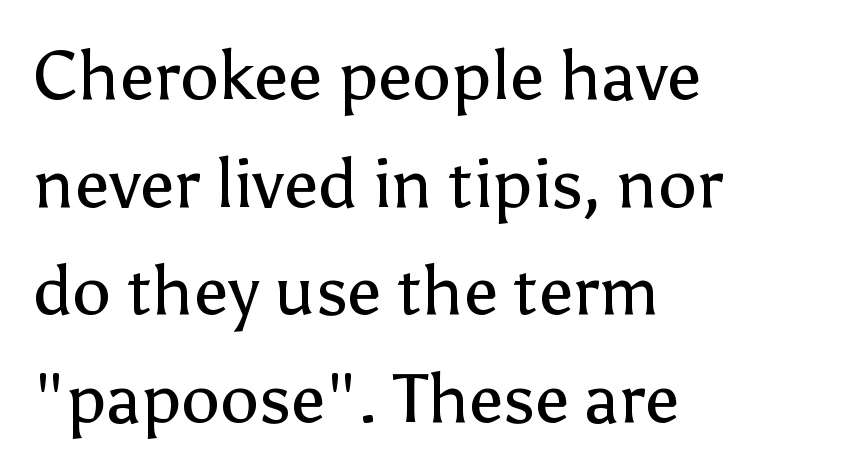
Varying glyph widths throughout — classic text-font behaviour. Every stem runs plumb, perpendicular to the baseline. The glyphs in this specimen are sans serif. Is the block centered? No — it sits flush against the left margin. This reads as an unemphasized weight, regular at the heaviest. How would I describe the line gaps? Plain and ordinary.
